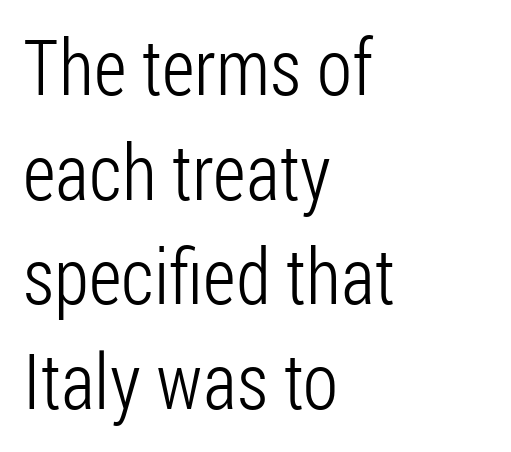
Proportional: the letters do not fall into vertical columns. No letter is thick-stroked: the sample isn't bold. The gaps between neighbouring characters are ordinary and unremarkable. Type style note: lacks serifs.
